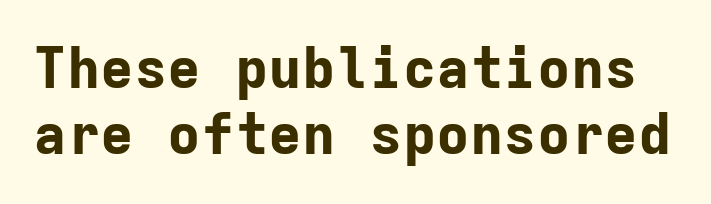
Typographically, this falls in the sans-serif category. These lines were composed using upright roman letters. Is this a fixed-width face? Yes — each glyph sits in an identical cell. The letters are bold, with thick, heavy strokes.
